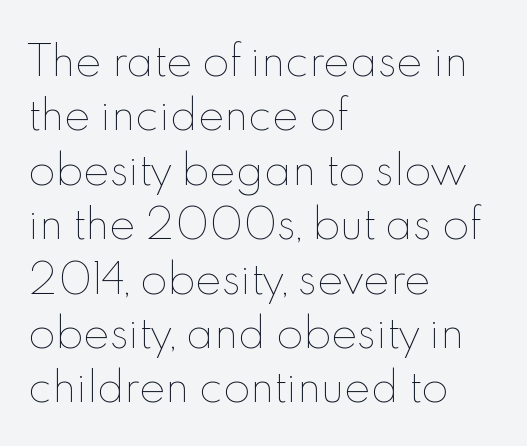
Proportional: the letters do not fall into vertical columns. Summary of vertical rhythm: regular, with standard interline spacing. Ascenders rise straight up at ninety degrees. Beneath every word, the page is bare.
